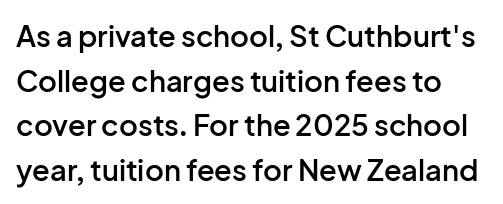
The image shows 29 px semibold sans-serif type, upright; set normal line spacing (1.54x), normal letter spacing, not underlined; low stroke contrast and a medium x-height.
